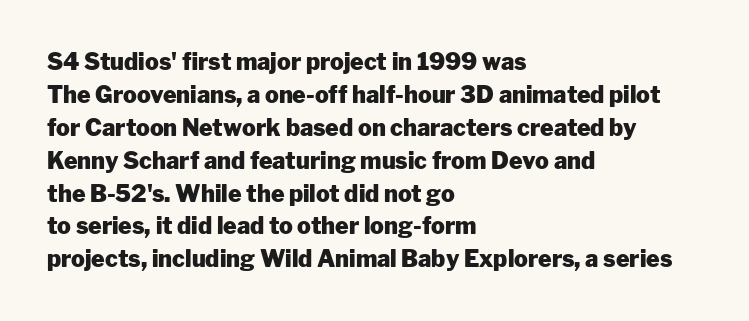
{"italic": "no", "bold": "yes", "underline": "no", "align": "left", "line_spacing": "normal", "line_spacing_ratio": 1.43, "letter_spacing": "normal", "letter_spacing_em": 0.0, "glyph_px": 23}
